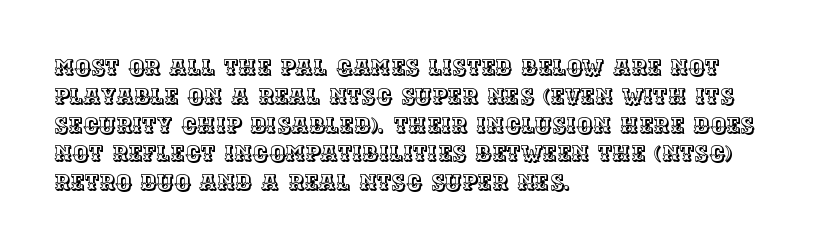
The image shows 22 px text type, upright; set left-aligned, normal line spacing (1.31x), normal letter spacing, not underlined.
